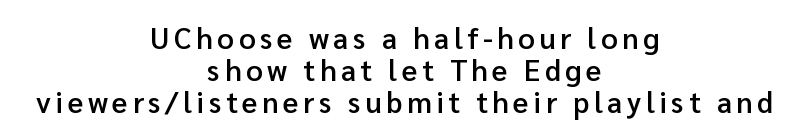
Note the varied advance widths — an 'i' is clearly narrower than an 'm'. The glyphs in this specimen are sans serif. Each row of text sits above clean, open space. The typography opts for an upright posture over an oblique one.
